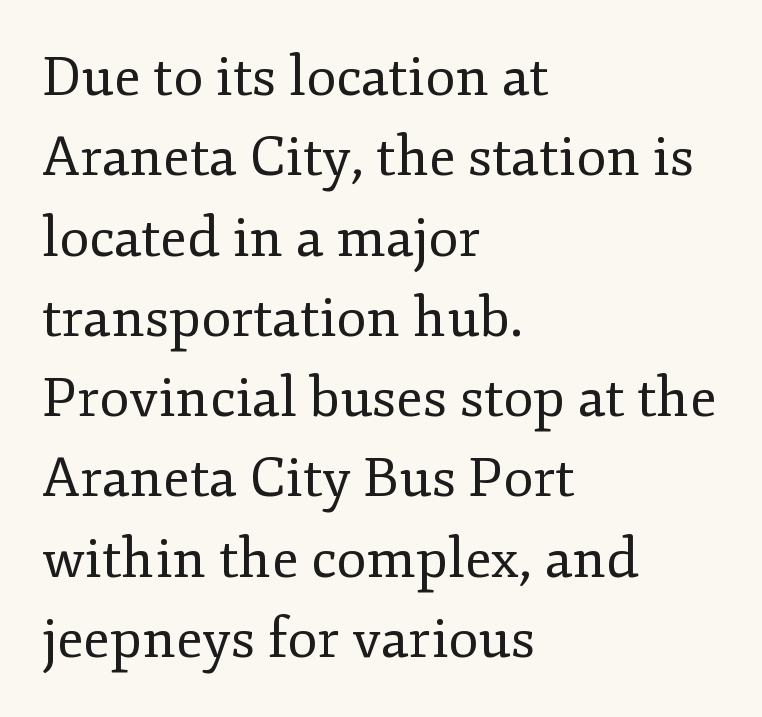
The image shows 55 px regular-weight serif type, upright; set left-aligned, normal line spacing (1.46x), normal letter spacing, not underlined; low stroke contrast and a small x-height.
